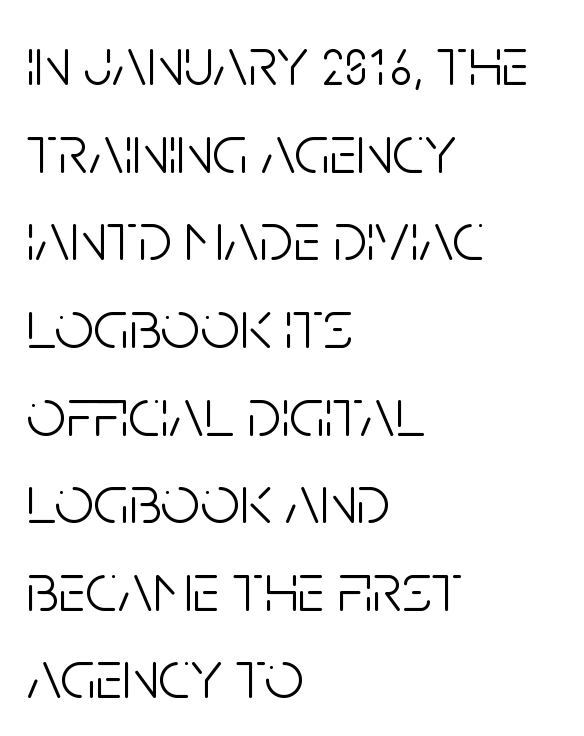
{"serif": "no", "italic": "no", "bold": "no", "weight": "light", "width": "condensed", "stroke_contrast": "low", "x_height": "large", "monospaced": "no", "underline": "no", "align": "left", "line_spacing": "normal", "line_spacing_ratio": 1.27, "letter_spacing": "normal", "letter_spacing_em": 0.0, "glyph_px": 69}
